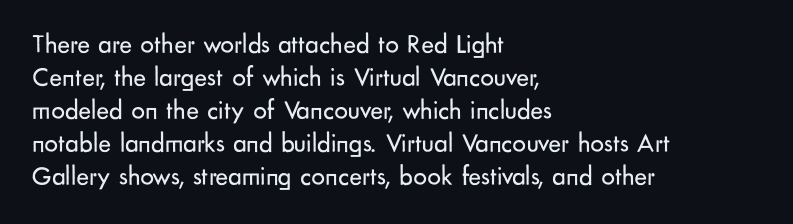
The image shows 27 px text type, upright; set left-aligned, line spacing 1.22x, normal letter spacing, not underlined.
